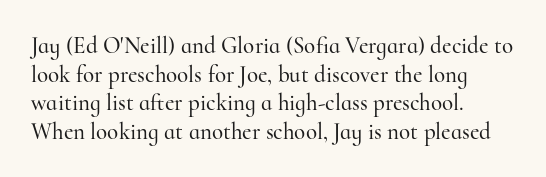
The image shows 23 px text type, upright; set left-aligned, line spacing 1.24x, normal letter spacing, not underlined.
